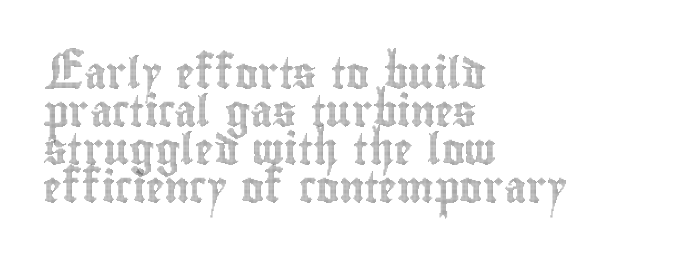
Nobody touched the tracking dial on this one. Words float on clear page, feet unadorned. The letters stand straight up with perfectly vertical stems. Caption: multi-line text, flush left, ragged right. Think of a printed novel: that variable character pitch is what you see here.
